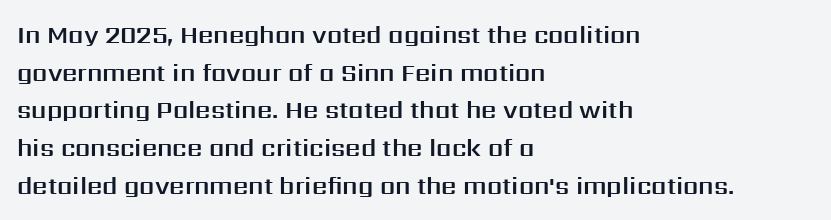
Students, observe: this is what conventionally led text looks like. When letters stand straight like this, we call the style roman or upright. Horizontally, the lines are justified to the leading edge only. The type is set solid horizontally, with unmodified tracking. The baseline area is clear.
